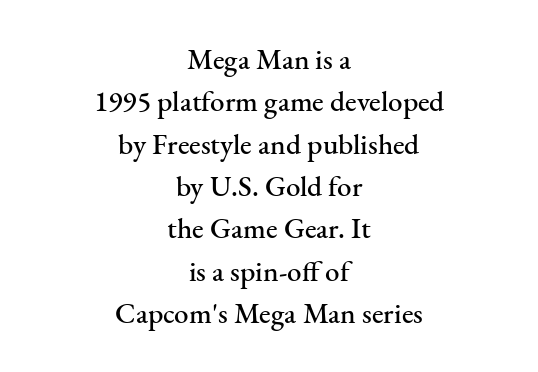
The image shows 29 px serif type, upright; set centered, normal line spacing (1.46x), normal letter spacing, not underlined; medium stroke contrast and a small x-height.
